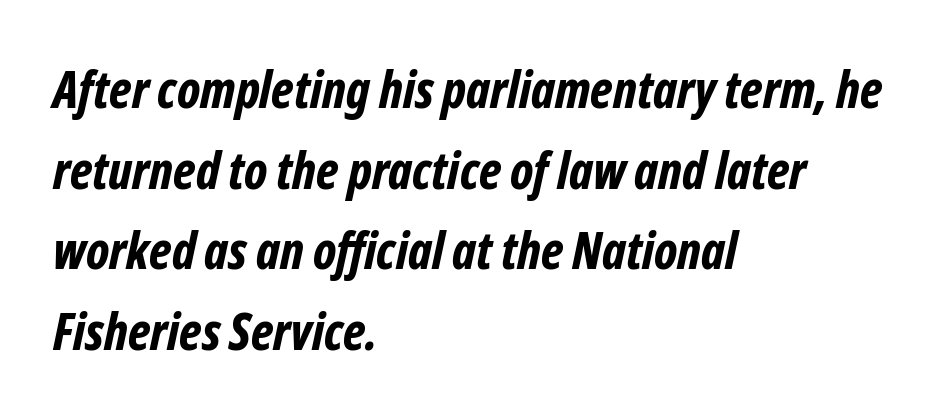
{"italic": "yes", "lean": "right", "slant_degrees": 12, "bold": "yes", "weight": "bold", "width": "condensed", "stroke_contrast": "low", "x_height": "medium", "monospaced": "no", "underline": "no", "align": "left", "line_spacing": "normal", "line_spacing_ratio": 1.58, "letter_spacing": "normal", "letter_spacing_em": 0.0, "glyph_px": 51}
